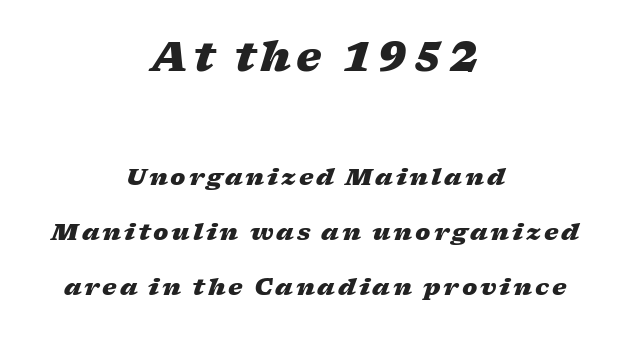
The passage shown is not underscored anywhere. Think of a printed novel: that variable character pitch is what you see here. Each line is balanced around a shared central axis. Horizontal bands of white between lines are thick stripes. The composition opens big and finishes small. When letters slant like this, we call the style italic.
